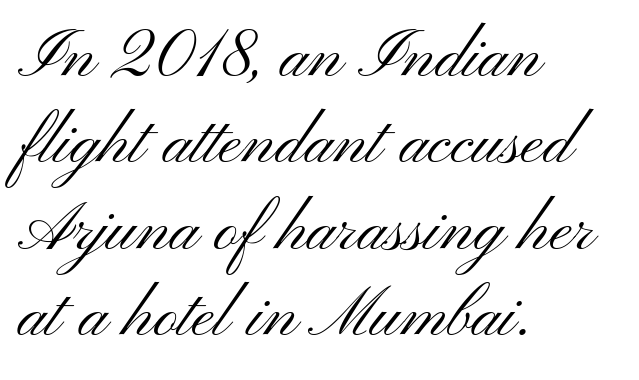
Q: Is the text bold? A: No.
Q: Is the text italic (slanted)? A: Yes.
Q: Is the typeface a serif or a sans-serif typeface? A: Sans-serif.
Q: Is the text underlined? A: No.
Q: How is the paragraph aligned? A: Left-aligned.
Q: Is the spacing between letters normal or unusually wide? A: Normal.
Q: Is the spacing between lines tight, normal or loose? A: Normal.
Q: Width (condensed, normal, or wide)? A: Wide.
Q: Stroke contrast? A: Medium.
Q: x-height? A: Small.
Q: Monospaced? A: No.
